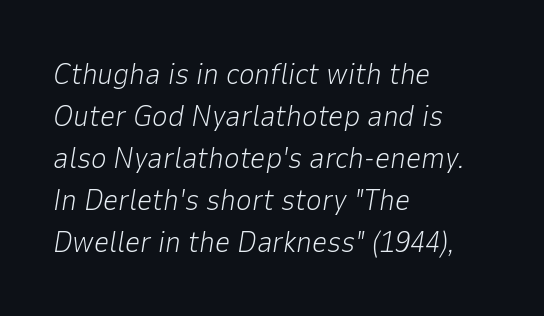
{"italic": "yes", "lean": "right", "slant_degrees": 9, "bold": "no", "weight": "light", "width": "normal", "stroke_contrast": "low", "x_height": "medium", "monospaced": "no", "underline": "no", "align": "left", "line_spacing": "normal", "line_spacing_ratio": 1.4, "letter_spacing": "normal", "letter_spacing_em": 0.0, "glyph_px": 30}
